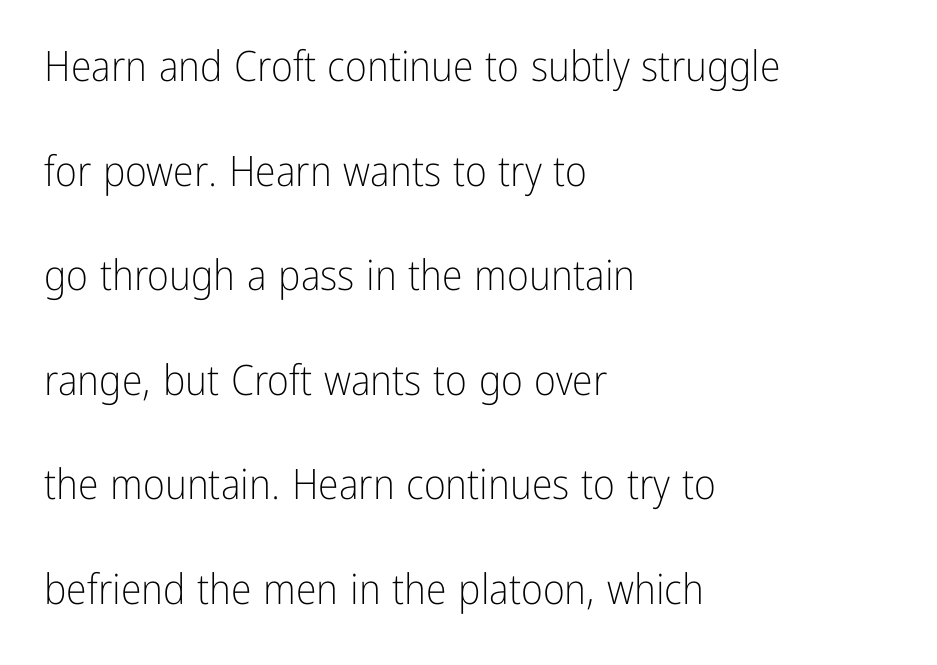
Q: Is the text bold? A: No.
Q: Is the text italic (slanted)? A: No, it is upright.
Q: Is the typeface a serif or a sans-serif typeface? A: Sans-serif.
Q: Is the text underlined? A: No.
Q: How is the paragraph aligned? A: Left-aligned.
Q: Is the spacing between letters normal or unusually wide? A: Normal.
Q: Is the spacing between lines tight, normal or loose? A: Loose.
Q: Width (condensed, normal, or wide)? A: Condensed.
Q: Stroke contrast? A: Low.
Q: x-height? A: Medium.
Q: Monospaced? A: No.
